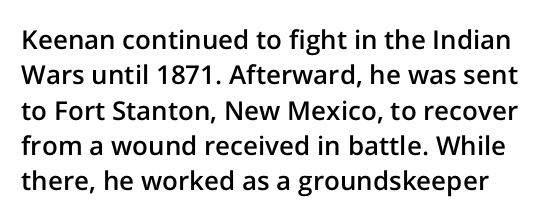
{"italic": "no", "bold": "semi", "underline": "no", "line_spacing": "normal", "line_spacing_ratio": 1.36, "letter_spacing": "normal", "letter_spacing_em": 0.0, "glyph_px": 26}
